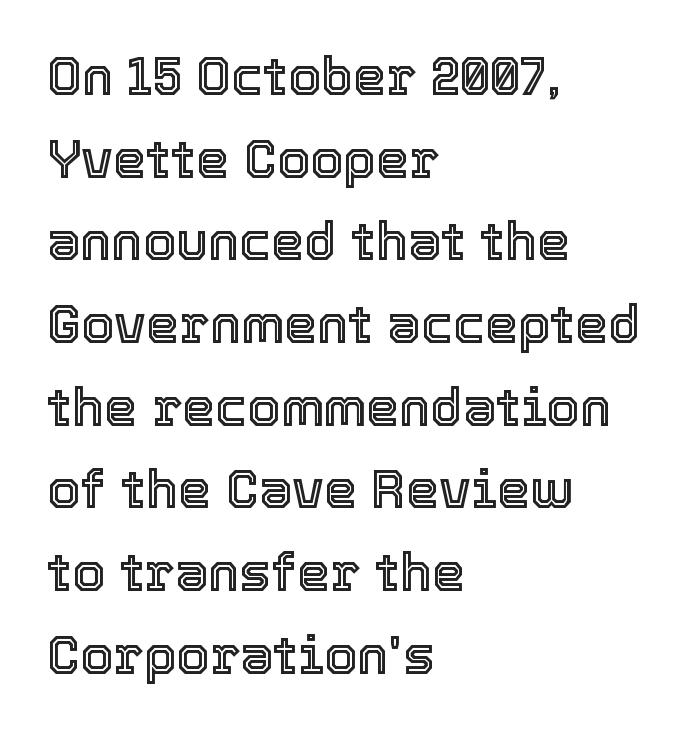
{"italic": "no", "width": "normal", "x_height": "medium", "monospaced": "no", "underline": "no", "align": "left", "line_spacing": "normal", "line_spacing_ratio": 1.56, "letter_spacing": "normal", "letter_spacing_em": 0.0, "glyph_px": 53}
